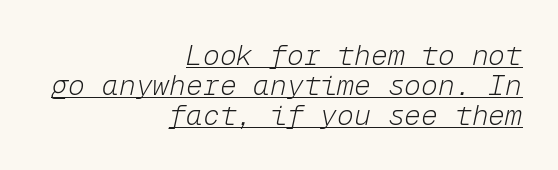
If you drew a line through each stem, it would be angled. Do the characters align in a grid? Yes, the font is monospaced. This is underlined copy, the kind a proofreader might mark for attention. Weight: in the light-to-regular range. Is the letter spacing exaggerated? No — it looks like the ordinary default. If you drew a ruler down the right edge, every line would touch it.
